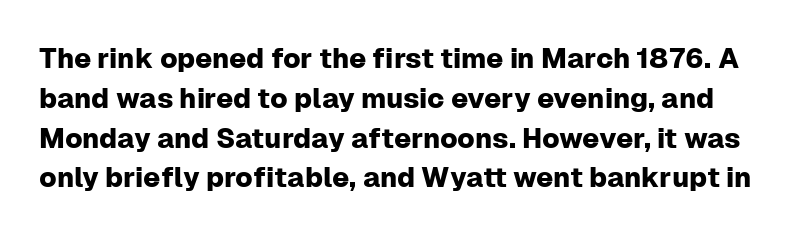
Q: Is the text italic (slanted)? A: No, it is upright.
Q: Is the typeface a serif or a sans-serif typeface? A: Sans-serif.
Q: Is the text underlined? A: No.
Q: Is the spacing between letters normal or unusually wide? A: Normal.
Q: Is the spacing between lines tight, normal or loose? A: Normal.
Q: Width (condensed, normal, or wide)? A: Normal.
Q: Stroke contrast? A: Low.
Q: x-height? A: Medium.
Q: Monospaced? A: No.
